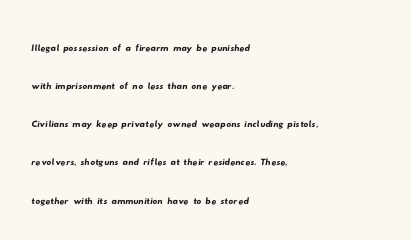
The image shows 24 px text type; set left-aligned, normal line spacing (1.59x), normal letter spacing, not underlined.
